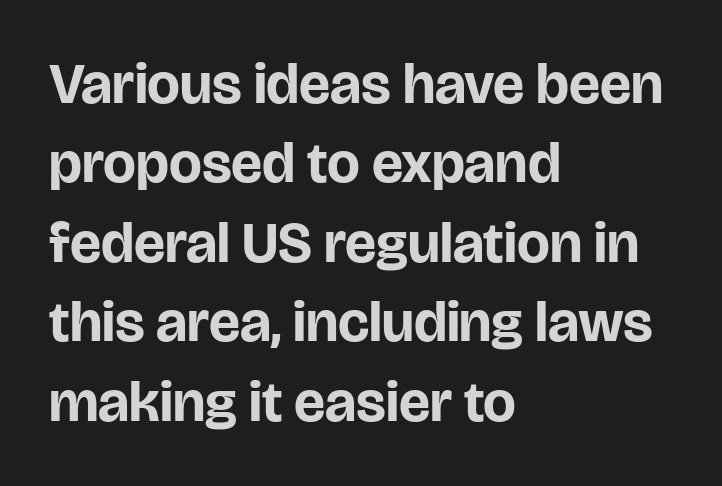
The image shows 58 px bold sans-serif type, upright; set left-aligned, normal line spacing (1.37x), normal letter spacing, not underlined; low stroke contrast and a large x-height.
